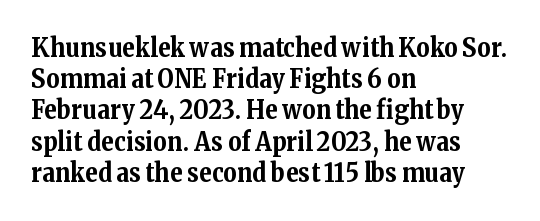
The image shows 26 px bold type, upright; set left-aligned, line spacing 1.2x, normal letter spacing, not underlined.
